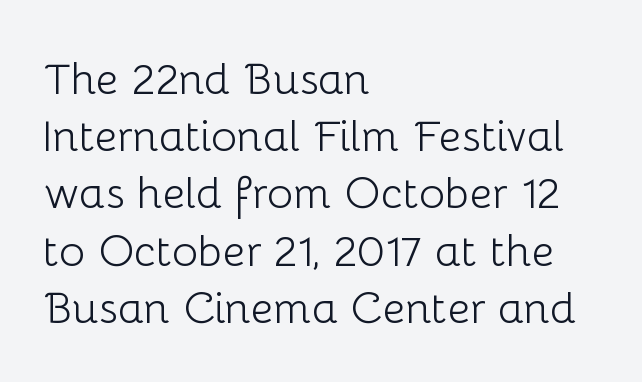
The image shows 44 px light sans-serif type, upright; set left-aligned, normal line spacing (1.3x), normal letter spacing, not underlined; low stroke contrast and a medium x-height.
